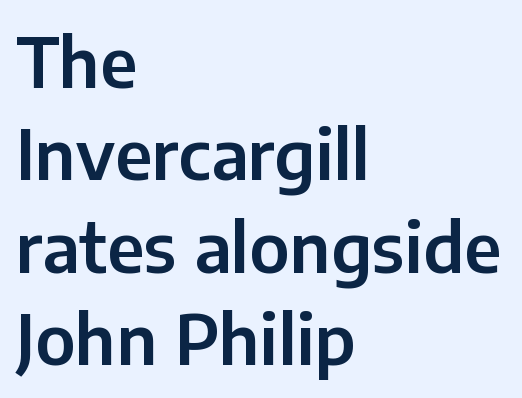
{"serif": "no", "italic": "no", "width": "normal", "stroke_contrast": "low", "x_height": "medium", "monospaced": "no", "underline": "no", "align": "left", "line_spacing": "normal", "line_spacing_ratio": 1.34, "letter_spacing": "normal", "letter_spacing_em": 0.0, "glyph_px": 69}
